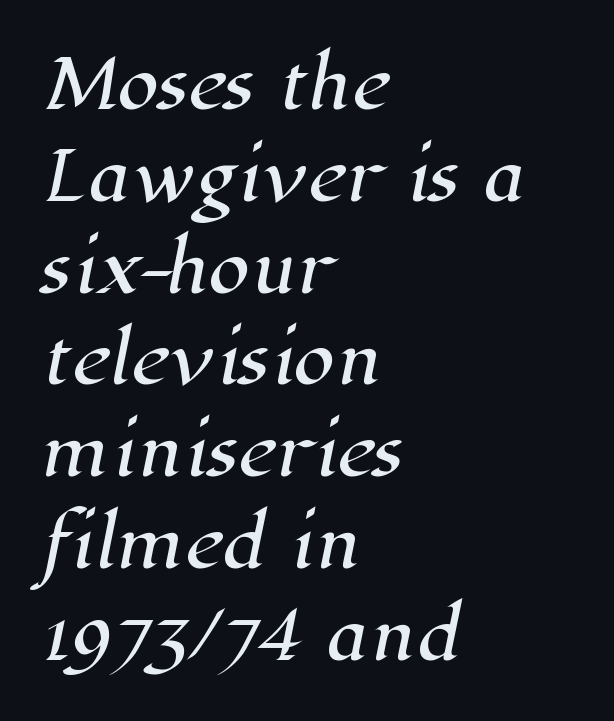
The image shows 67 px serif type; set left-aligned, normal line spacing (1.37x), normal letter spacing, not underlined; high stroke contrast and a medium x-height.
